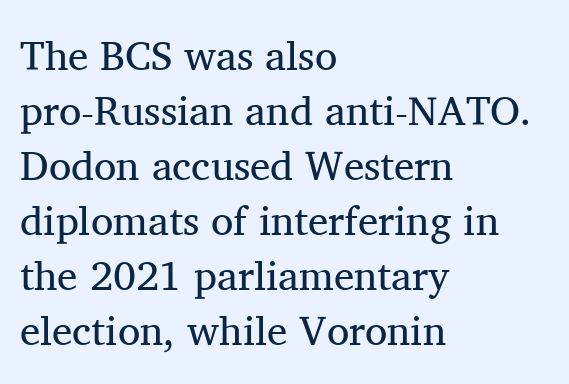
The image shows 41 px regular-weight serif type, upright; set left-aligned, normal line spacing (1.34x), normal letter spacing, not underlined; medium stroke contrast and a medium x-height.
